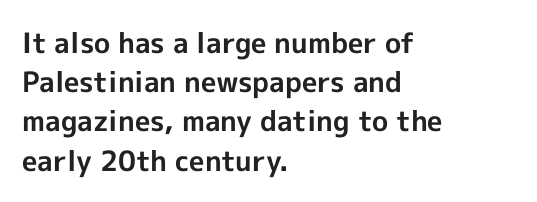
The image shows 28 px bold sans-serif type, upright; set left-aligned, normal line spacing (1.4x), normal letter spacing, not underlined; a medium x-height.
